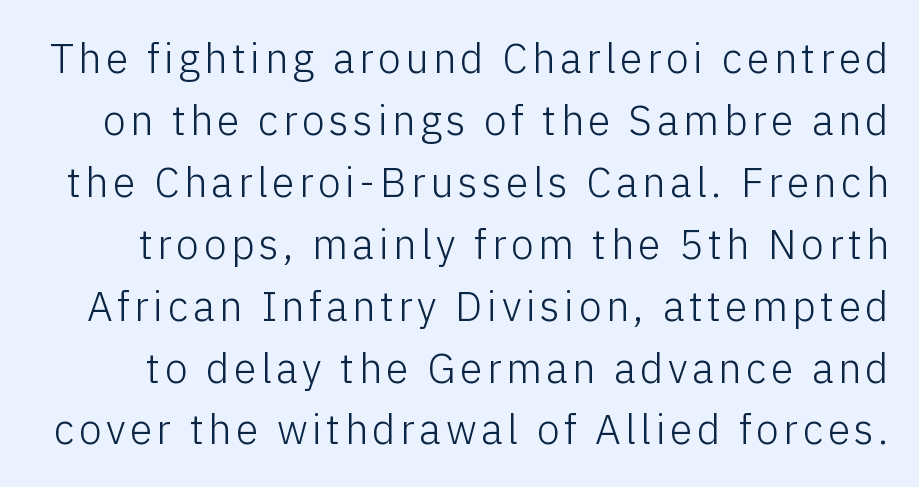
Posture: upright roman. The cut favours lightness, reaching ordinary text weight at its darkest. What's the leading like? Ordinary, nothing unusual. The area under the type is left untouched.
